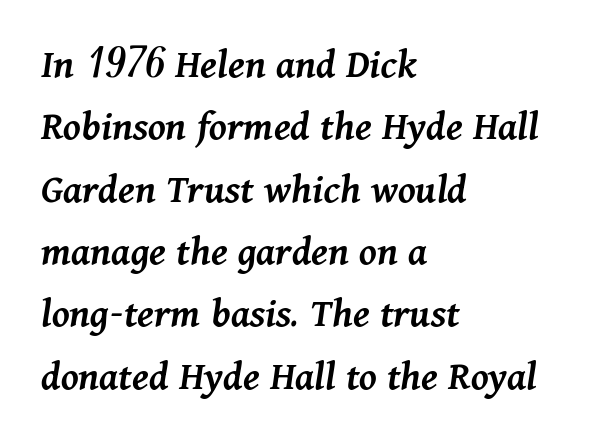
Letters rest on an invisible, unmarked baseline. Vertically, the passage feels balanced, rows spaced as you'd expect. In terms of weight, the rendering is demibold, just under bold. Tracking value appears to be zero — textbook default spacing. Style check: oblique. These lines are rendered in a variable-pitch font.
